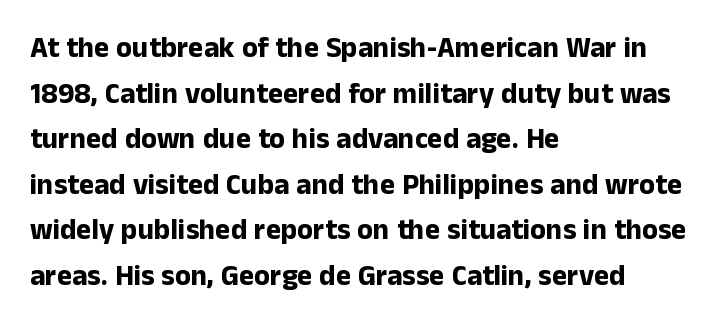
Q: Is the text bold? A: Yes.
Q: Is the text italic (slanted)? A: No, it is upright.
Q: Is the typeface a serif or a sans-serif typeface? A: Sans-serif.
Q: Is the text underlined? A: No.
Q: How is the paragraph aligned? A: Left-aligned.
Q: Is the spacing between letters normal or unusually wide? A: Normal.
Q: Is the spacing between lines tight, normal or loose? A: Normal.
Q: Width (condensed, normal, or wide)? A: Normal.
Q: Stroke contrast? A: Low.
Q: x-height? A: Medium.
Q: Monospaced? A: No.
